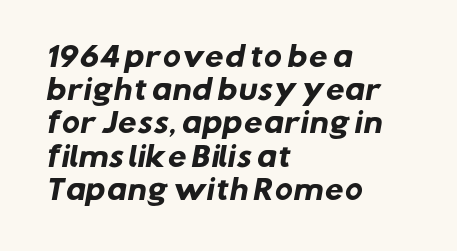
{"bold": "yes", "underline": "no", "align": "left", "line_spacing_ratio": 1.23, "letter_spacing": "normal", "letter_spacing_em": 0.0, "glyph_px": 27}
